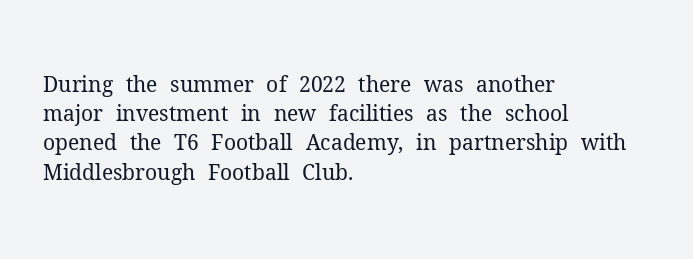
{"italic": "no", "bold": "no", "underline": "no", "align": "left", "line_spacing": "normal", "line_spacing_ratio": 1.39, "letter_spacing": "normal", "letter_spacing_em": 0.0, "glyph_px": 21}
